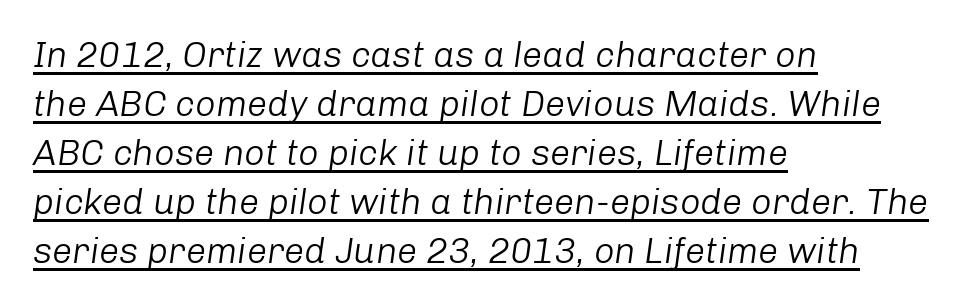
The image shows 36 px light type, italic (leaning right); set left-aligned, normal line spacing (1.36x), normal letter spacing, underlined; low stroke contrast and a medium x-height.
